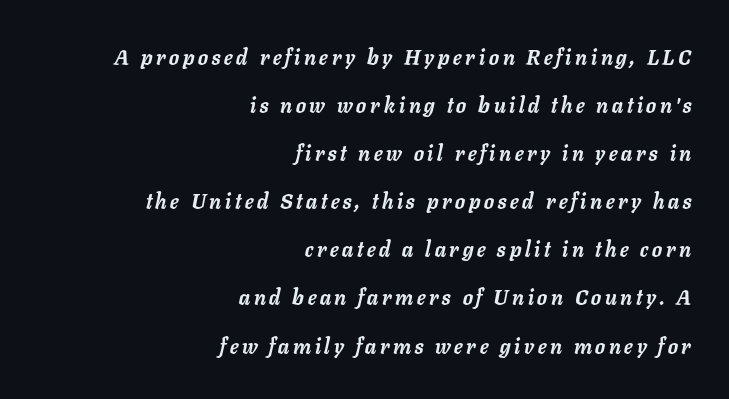
The image shows 21 px bold type, italic (leaning right); set right-aligned, loose line spacing (2.29x), not underlined.
